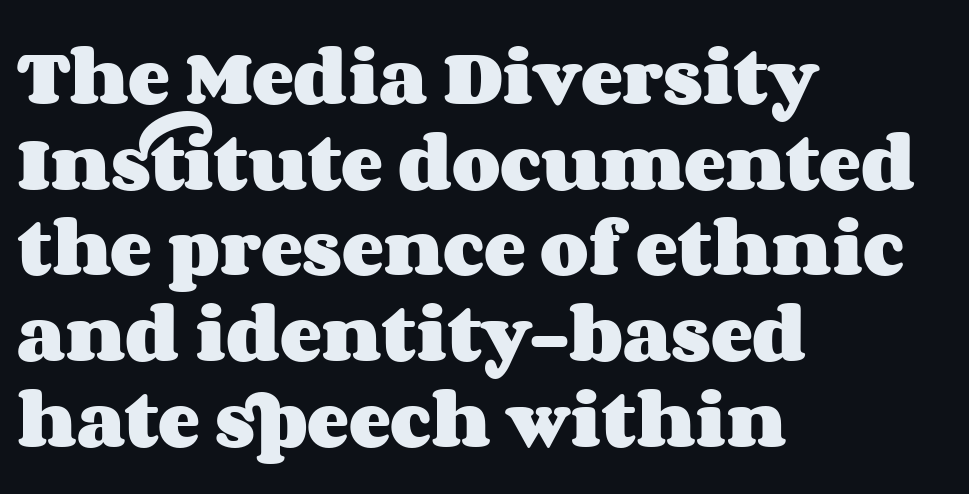
Layout note: lines flush left. The sample has been set heavy, in full bold. A roman cut, with each character standing at attention. The rendering uses natural spacing where letterforms have individual widths. Decoration check: the copy has no underline. The passage shown has conventional tracking throughout.
